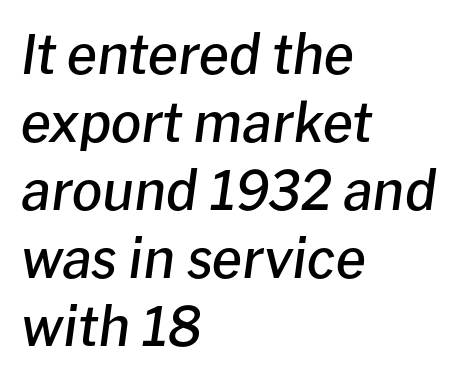
{"italic": "yes", "lean": "right", "slant_degrees": 8, "bold": "semi", "weight": "semibold", "width": "normal", "stroke_contrast": "low", "x_height": "medium", "monospaced": "no", "underline": "no", "align": "left", "line_spacing": "normal", "line_spacing_ratio": 1.26, "letter_spacing": "normal", "letter_spacing_em": 0.0, "glyph_px": 54}
